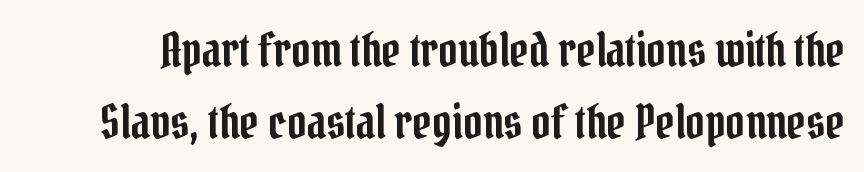
Q: Is the text italic (slanted)? A: No, it is upright.
Q: Is the typeface a serif or a sans-serif typeface? A: Serif.
Q: Is the text underlined? A: No.
Q: Is the spacing between letters normal or unusually wide? A: Normal.
Q: Is the spacing between lines tight, normal or loose? A: Normal.
Q: Width (condensed, normal, or wide)? A: Condensed.
Q: Stroke contrast? A: Low.
Q: x-height? A: Medium.
Q: Monospaced? A: No.
